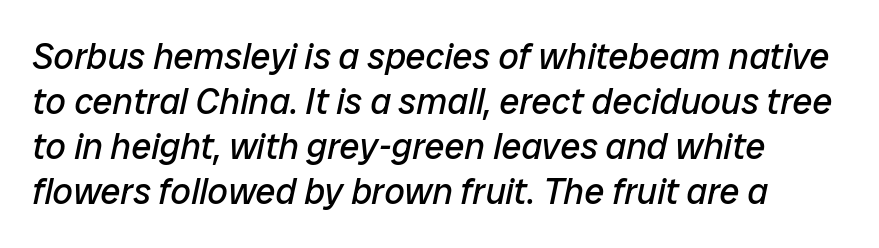
The image shows 36 px regular-weight type, italic (leaning right); set normal line spacing (1.25x), normal letter spacing, not underlined; low stroke contrast and a medium x-height.
